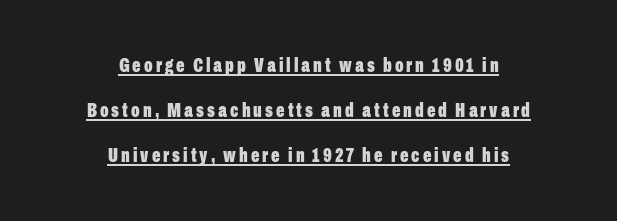
A typesetter would mark this as roman, not italic. Typographic density is high because the face is bold. Short and long lines alike share a common midpoint. Compared with typical paragraphs, the rows here are farther apart.
